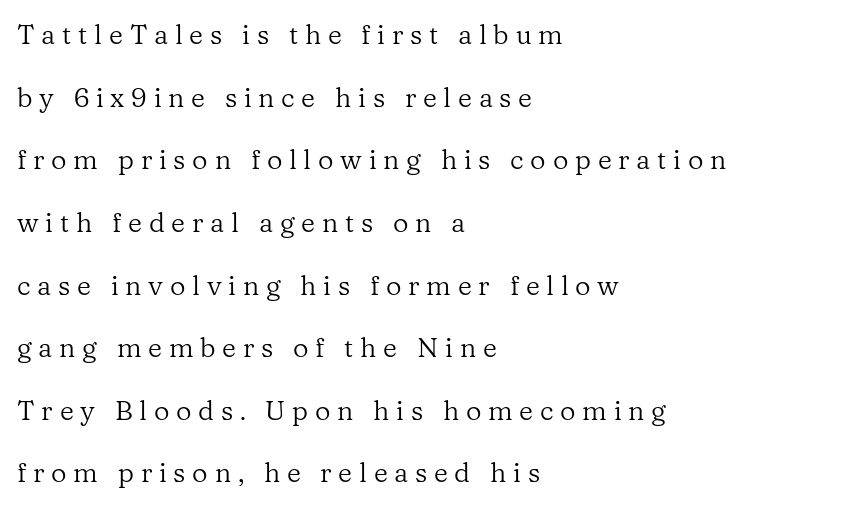
The image shows 27 px text type, upright; set left-aligned, loose line spacing (2.32x), unusually wide letter spacing (+0.25 em), not underlined.
